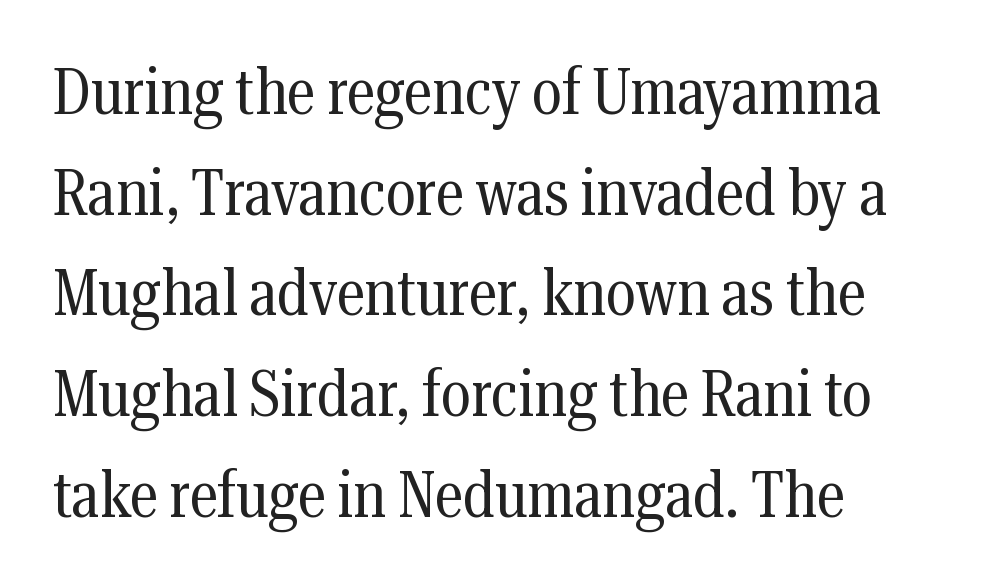
The image shows 65 px regular-weight, condensed serif type, upright; set normal line spacing (1.55x), normal letter spacing, not underlined; medium stroke contrast and a medium x-height.
